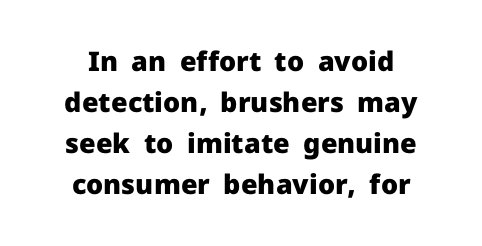
{"italic": "no", "bold": "yes", "underline": "no", "line_spacing": "normal", "line_spacing_ratio": 1.52, "letter_spacing": "normal", "letter_spacing_em": 0.0, "glyph_px": 27}
